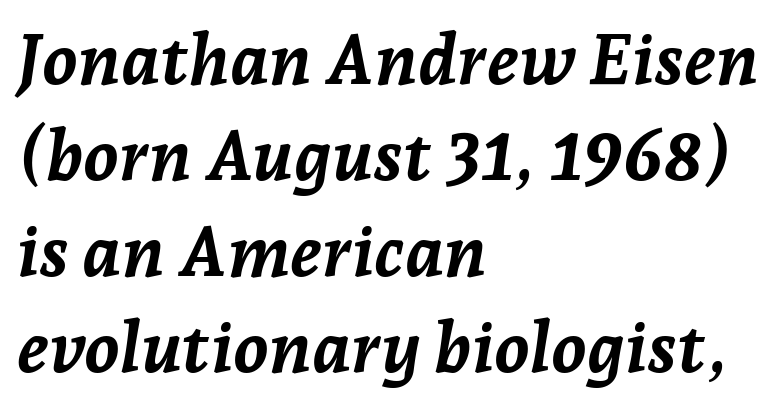
The image shows 71 px semibold type, italic (leaning right); set left-aligned, normal line spacing (1.35x), normal letter spacing, not underlined; low stroke contrast and a medium x-height.
